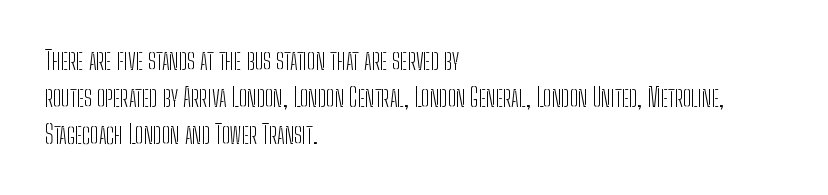
A typesetter would call this leading conventional body-copy spacing. Descender tails drop into unmarked territory. Visually the block forms a straight wall on the left and a jagged coastline on the right. Do the letters lean? They stand straight.
